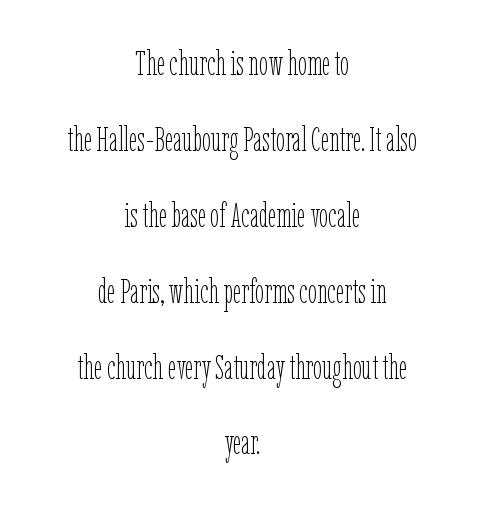
The image shows 33 px thin, condensed type, upright; set centered, loose line spacing (2.3x), normal letter spacing, not underlined; low stroke contrast and a medium x-height.
